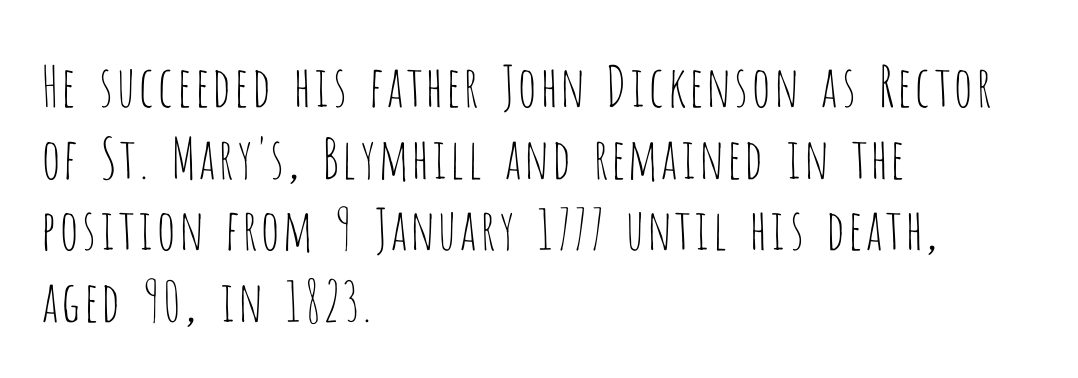
Note the varied advance widths — an 'i' is clearly narrower than an 'm'. Compared with a centered layout, this one pins lines to the left instead. Just letters on the line, the space beneath them empty. What kind of face is this? One without serifs — a sans. Nothing unusual about the tracking: characters are spaced as the font intends. Notice how the stems are strictly vertical — no italics here.
